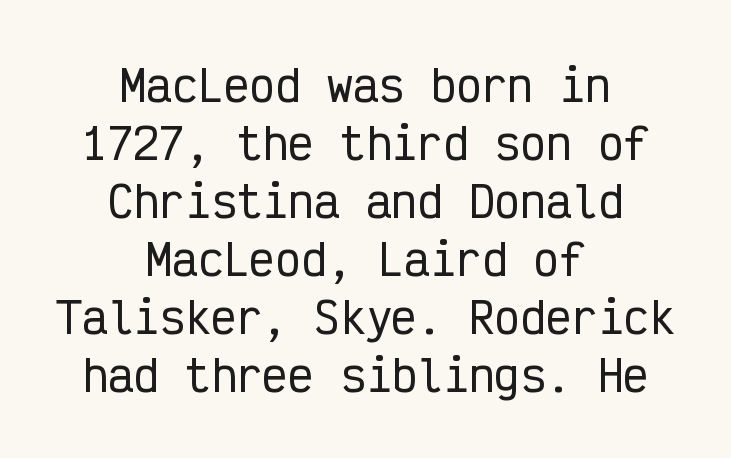
The image shows 43 px condensed sans-serif type, upright, monospaced; set centered, normal line spacing (1.35x), normal letter spacing, not underlined; low stroke contrast and a medium x-height.
